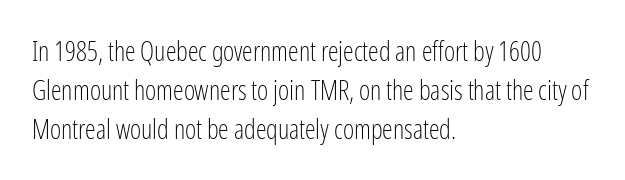
{"italic": "no", "bold": "no", "underline": "no", "align": "left", "line_spacing": "normal", "line_spacing_ratio": 1.45, "letter_spacing": "normal", "letter_spacing_em": 0.0, "glyph_px": 27}
